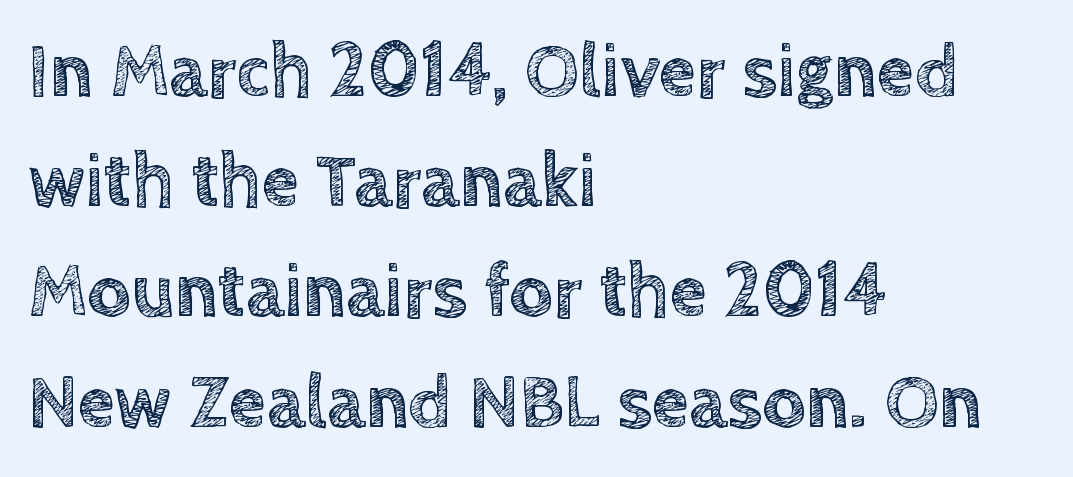
The ragged edge is on the right, which tells us the setting is flush left. Think of a printed novel: that variable character pitch is what you see here. Only glyphs here, with clear space below each row. Honestly, the row spacing looks completely unremarkable.
